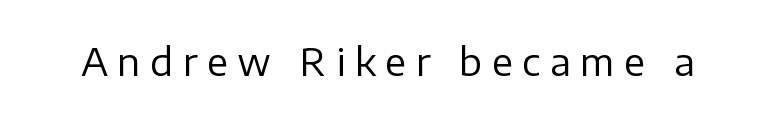
The image shows 38 px regular-weight sans-serif type, upright; set unusually wide letter spacing (+0.25 em), not underlined; low stroke contrast and a medium x-height.
